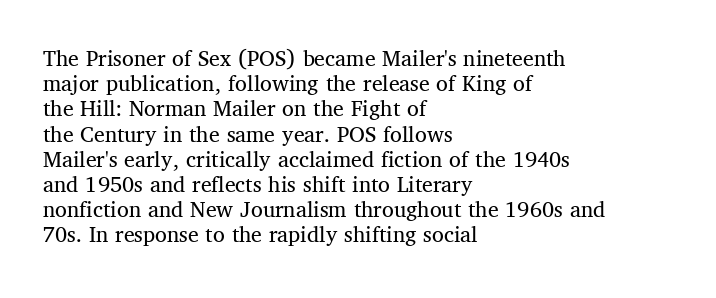
The image shows 24 px text type, upright; set left-aligned, tight line spacing (1.05x), normal letter spacing, not underlined.
